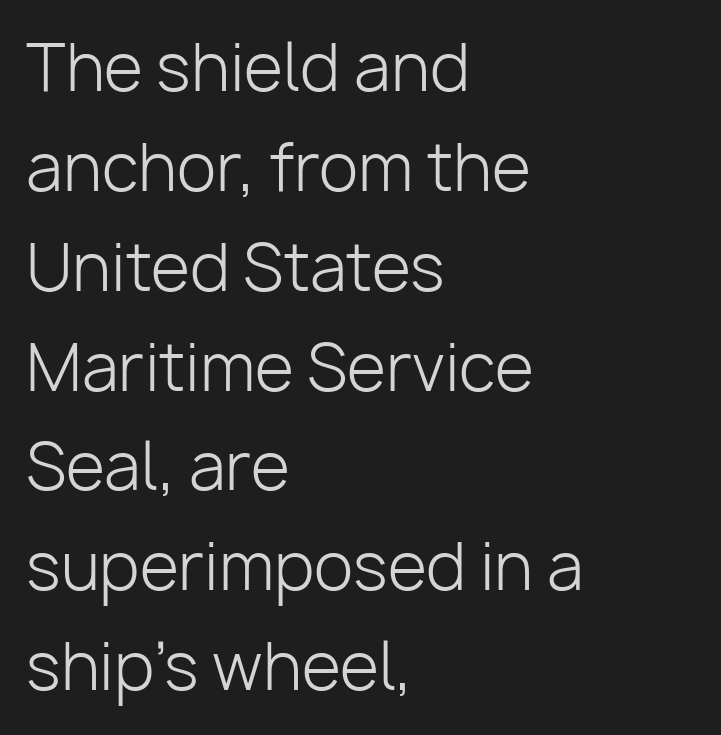
Interline gaps are of average width in this sample. These glyphs show unthickened strokes, regular width or finer. Ordinary non-slanted type is in use. The horizontal fit of the characters is conventional and even.
